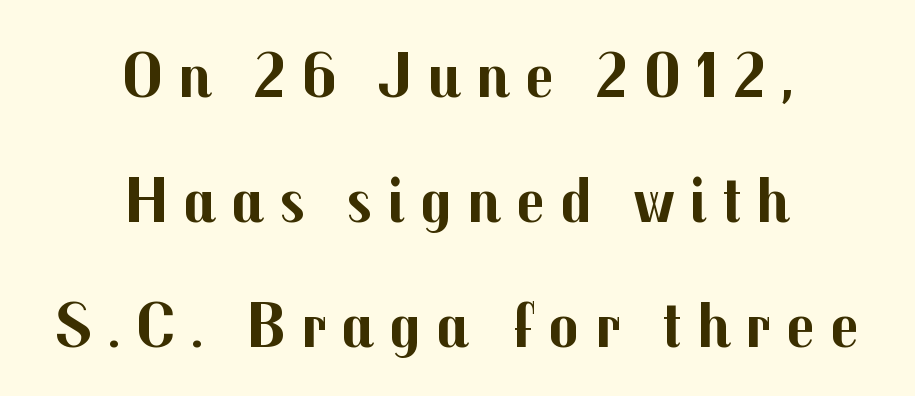
The face used here has the dense, thick strokes of a bold. Regarding serifs, this sample does without them. Decoration check: the copy has no underline. Is there any slant? The stems are plumb. Spacing verdict: proportional, widths tailored to each character.
